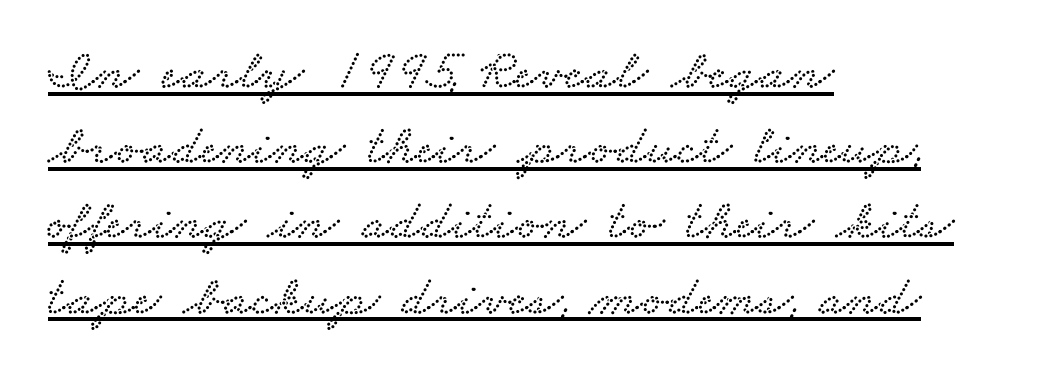
The image shows 57 px wide serif type; set left-aligned, normal line spacing (1.32x), normal letter spacing, underlined; low stroke contrast and a small x-height.
